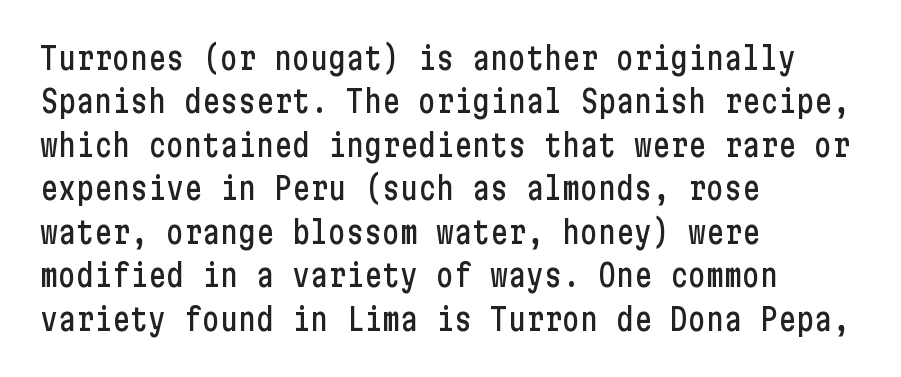
{"serif": "no", "italic": "no", "width": "condensed", "stroke_contrast": "low", "x_height": "medium", "underline": "no", "align": "left", "line_spacing": "normal", "line_spacing_ratio": 1.45, "letter_spacing": "normal", "letter_spacing_em": 0.0, "glyph_px": 30}
